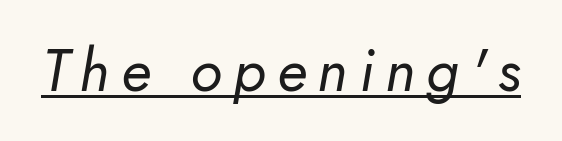
The image shows 59 px regular-weight sans-serif type; set underlined; low stroke contrast and a small x-height.
